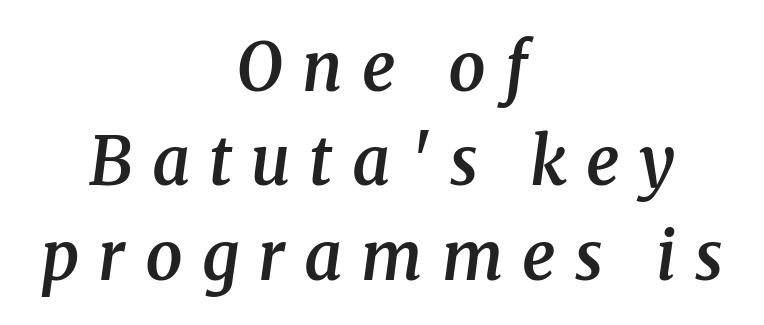
The image shows 66 px semibold serif type, italic (leaning right); set centered, normal line spacing (1.43x), unusually wide letter spacing (+0.29 em), not underlined; medium stroke contrast and a medium x-height.
